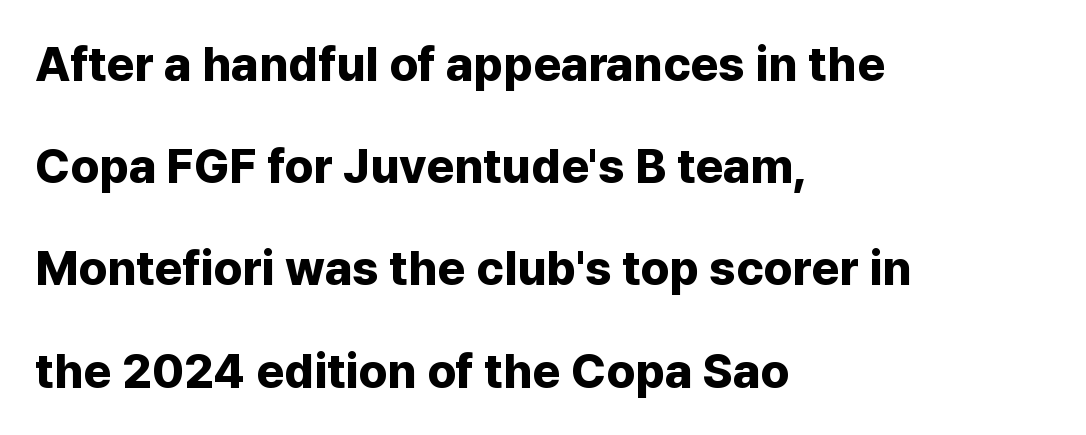
The leading is generous, giving the passage an open texture. Line beginnings align vertically; line endings do not. Varying glyph widths throughout — classic text-font behaviour. Default kerning and tracking; the words read as compact shapes. Each letter's strokes conclude bluntly, with no projecting serifs.
